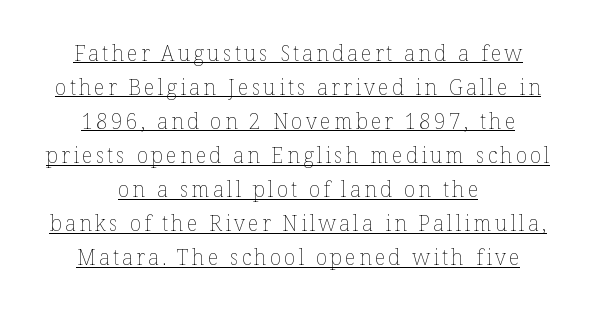
Q: Is the text bold? A: No.
Q: Is the text italic (slanted)? A: No, it is upright.
Q: Is the text underlined? A: Yes.
Q: How is the paragraph aligned? A: Centered.
Q: Is the spacing between lines tight, normal or loose? A: Normal.
